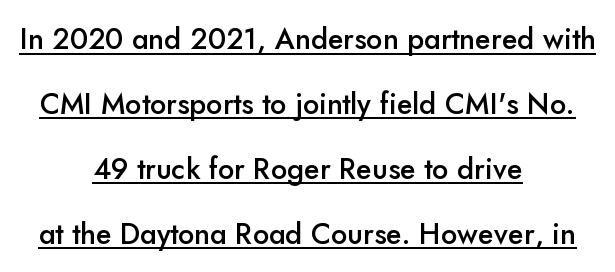
Q: Is the text bold? A: Semi-bold.
Q: Is the text italic (slanted)? A: No, it is upright.
Q: Is the typeface a serif or a sans-serif typeface? A: Sans-serif.
Q: Is the text underlined? A: Yes.
Q: How is the paragraph aligned? A: Centered.
Q: Is the spacing between letters normal or unusually wide? A: Normal.
Q: Is the spacing between lines tight, normal or loose? A: Loose.
Q: Width (condensed, normal, or wide)? A: Normal.
Q: Stroke contrast? A: Low.
Q: x-height? A: Small.
Q: Monospaced? A: No.
